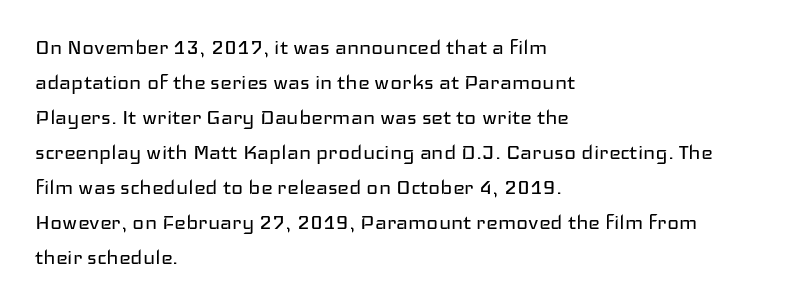
{"italic": "no", "bold": "no", "underline": "no", "align": "left", "line_spacing": "normal", "line_spacing_ratio": 1.4, "letter_spacing": "normal", "letter_spacing_em": 0.0, "glyph_px": 25}
